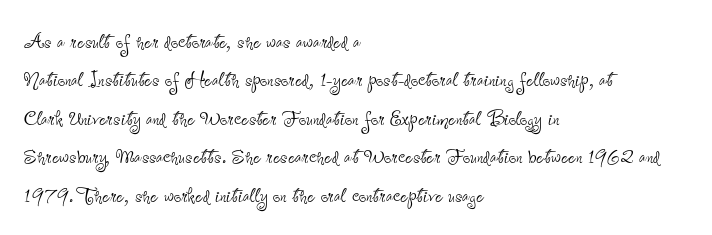
Q: Is the text bold? A: No.
Q: Is the text italic (slanted)? A: Yes.
Q: Is the text underlined? A: No.
Q: How is the paragraph aligned? A: Left-aligned.
Q: Is the spacing between letters normal or unusually wide? A: Normal.
Q: Is the spacing between lines tight, normal or loose? A: Normal.
